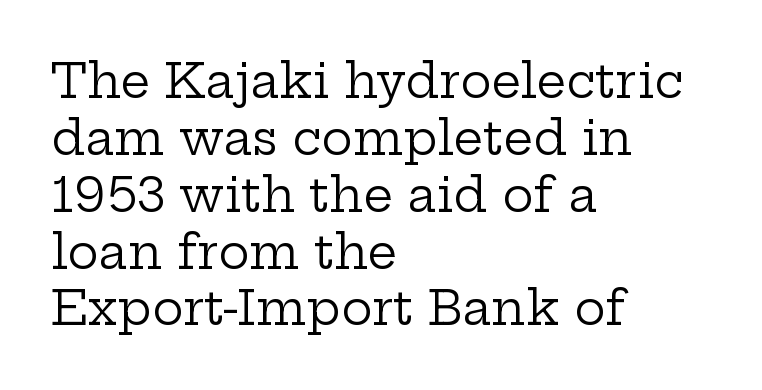
The image shows 47 px regular-weight, wide serif type, upright; set left-aligned, line spacing 1.21x, normal letter spacing, not underlined; low stroke contrast and a medium x-height.
